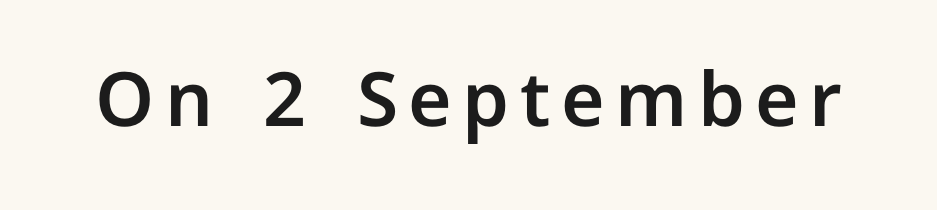
The image shows 75 px sans-serif type, upright; set not underlined; low stroke contrast and a medium x-height.
